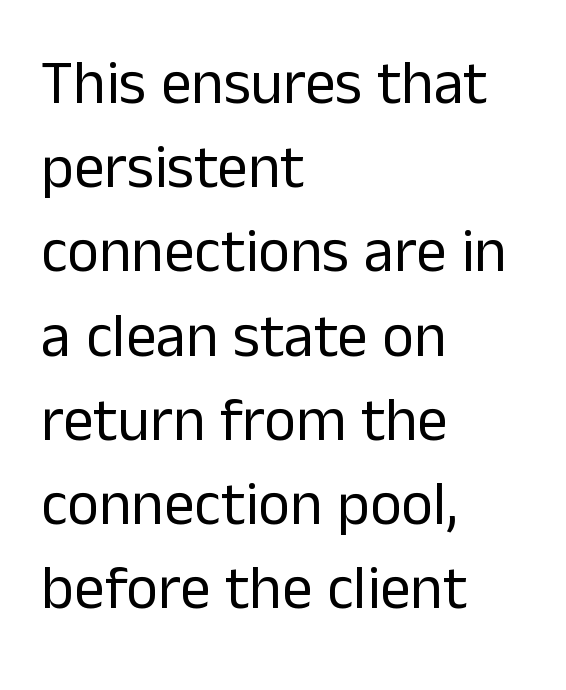
The image shows 61 px regular-weight sans-serif type, upright; set left-aligned, normal line spacing (1.38x), normal letter spacing, not underlined; low stroke contrast and a medium x-height.
